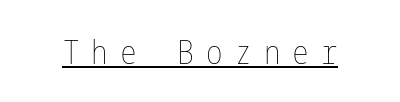
The lettering is marked with a stroke running underneath it. This sample uses expanded letter spacing, leaving extra air between glyphs. The weight would be labelled regular, book, light, or lighter still. A roman cut, with each character standing at attention.
